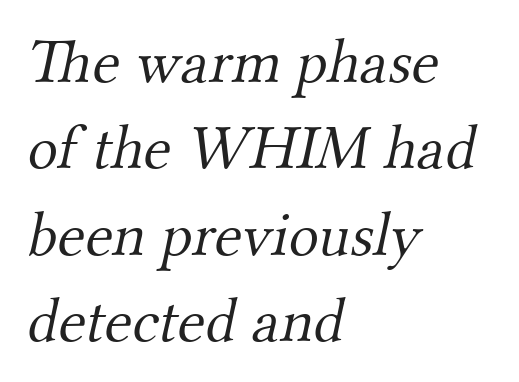
There is no visible air inserted between adjacent glyphs. Weight: in the light-to-regular range. A typesetter would call this proportional, since set widths differ per character. Layout note: lines flush left.
